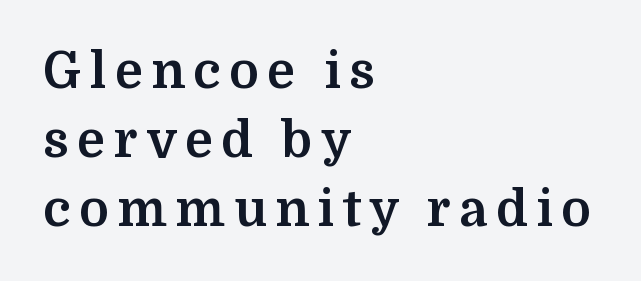
{"serif": "yes", "italic": "no", "bold": "yes", "weight": "bold", "width": "normal", "stroke_contrast": "medium", "x_height": "medium", "monospaced": "no", "underline": "no", "align": "left", "line_spacing": "normal", "line_spacing_ratio": 1.38, "glyph_px": 50}
